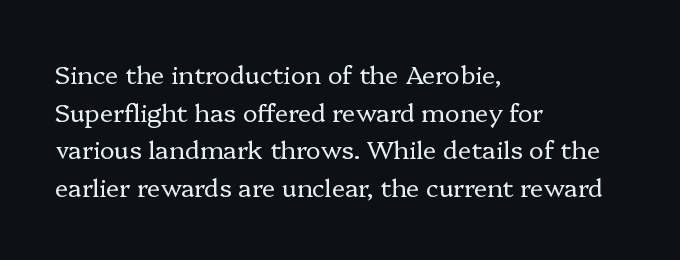
Q: Is the text bold? A: No.
Q: Is the text italic (slanted)? A: No, it is upright.
Q: Is the text underlined? A: No.
Q: How is the paragraph aligned? A: Left-aligned.
Q: Is the spacing between letters normal or unusually wide? A: Normal.
Q: Is the spacing between lines tight, normal or loose? A: Normal.
